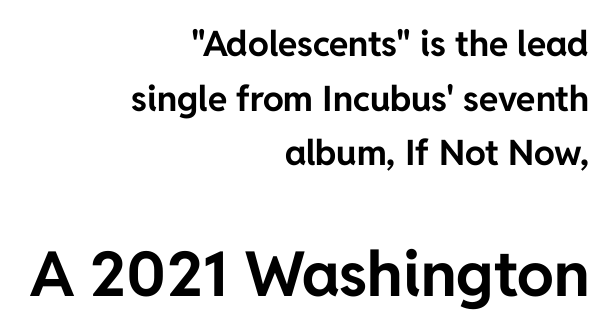
{"serif": "no", "italic": "no", "bold": "yes", "weight": "bold", "width": "normal", "stroke_contrast": "low", "x_height": "medium", "monospaced": "no", "underline": "no", "align": "right", "line_spacing": "normal", "line_spacing_ratio": 1.56, "letter_spacing": "normal", "letter_spacing_em": 0.0, "larger_block": "second", "size_ratio": 1.77, "glyph_px": 62}
